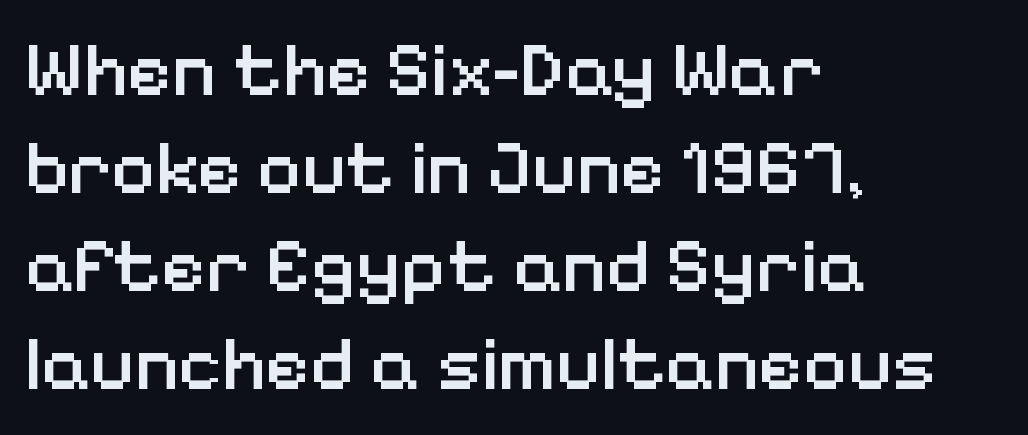
The image shows 76 px semibold sans-serif type, upright; set left-aligned, normal line spacing (1.29x), normal letter spacing, not underlined; low stroke contrast and a medium x-height.
